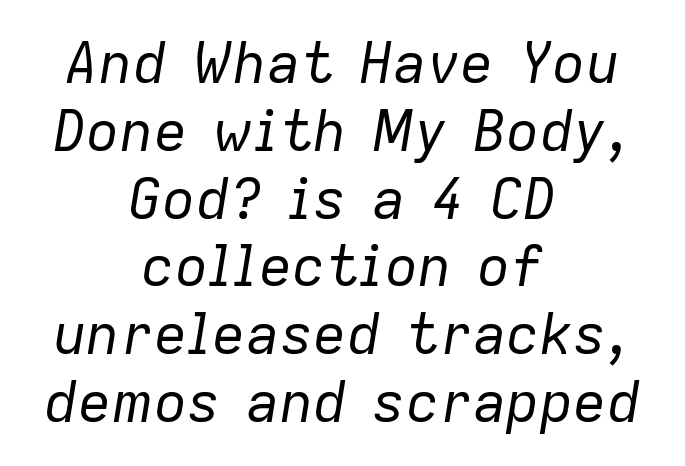
On a weight scale, this lands at 450 or below. Which margin do the lines hug? Neither — every line sits in the middle. Rendered with sloped, italic letterforms. Think of a printed novel: that variable character pitch is what you see here. The space directly below the letters is spotless. In terms of letterspacing, this is plain default setting.
